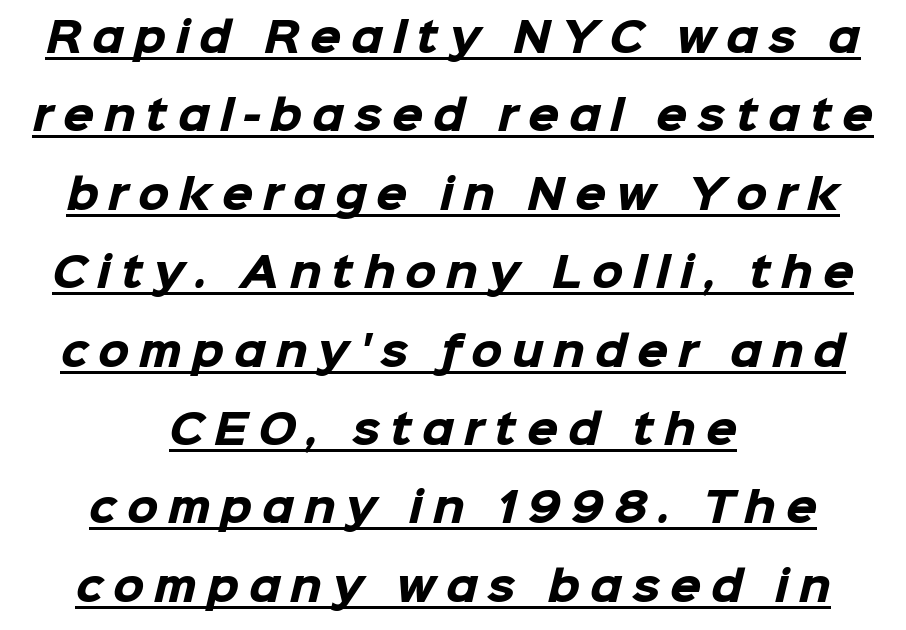
Q: Is the text bold? A: Yes.
Q: Is the typeface a serif or a sans-serif typeface? A: Sans-serif.
Q: Is the text underlined? A: Yes.
Q: How is the paragraph aligned? A: Centered.
Q: Is the spacing between letters normal or unusually wide? A: Unusually wide.
Q: Is the spacing between lines tight, normal or loose? A: Loose.
Q: Width (condensed, normal, or wide)? A: Normal.
Q: Stroke contrast? A: Low.
Q: x-height? A: Medium.
Q: Monospaced? A: No.
